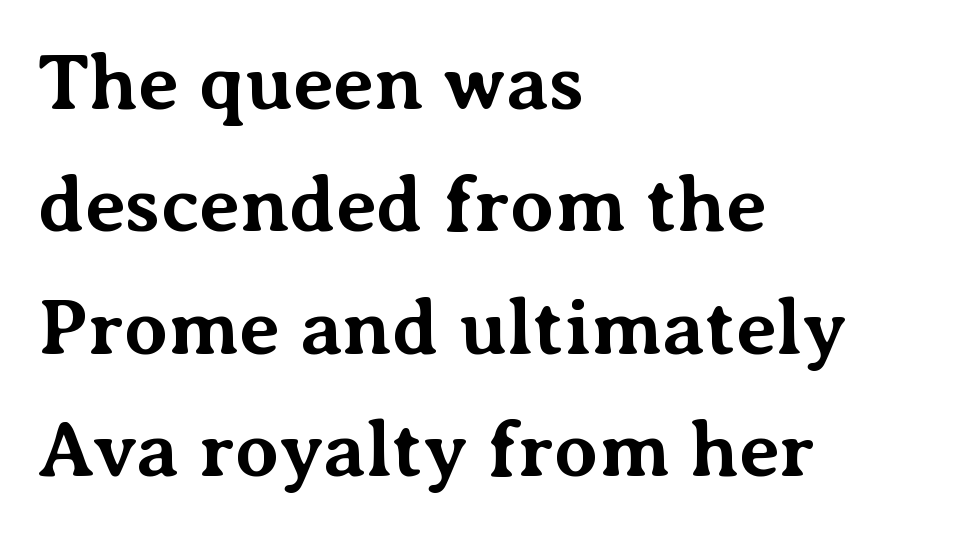
Students, this is bold: see how much ink each stroke carries. Looks like regular typesetting: each glyph gets only the width it needs. You could call the tracking neutral — neither tight nor loose. Descenders are the only things crossing below the line. These lines are set flush left with a ragged right edge.
